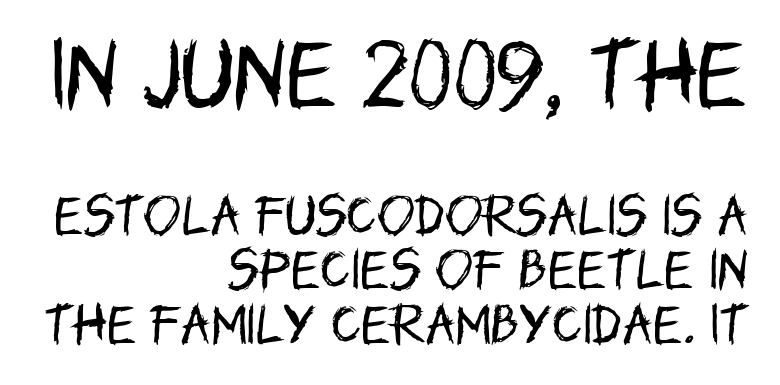
{"serif": "no", "italic": "no", "bold": "no", "weight": "regular", "width": "condensed", "stroke_contrast": "low", "x_height": "large", "monospaced": "no", "underline": "no", "align": "right", "line_spacing_ratio": 1.22, "letter_spacing": "normal", "letter_spacing_em": 0.0, "larger_block": "first", "size_ratio": 1.73, "glyph_px": 78}
